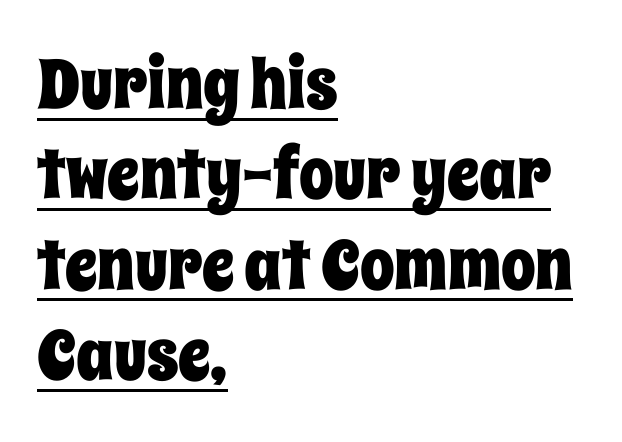
{"italic": "no", "width": "condensed", "stroke_contrast": "low", "x_height": "large", "monospaced": "no", "underline": "yes", "align": "left", "line_spacing": "normal", "line_spacing_ratio": 1.31, "letter_spacing": "normal", "letter_spacing_em": 0.0, "glyph_px": 69}
